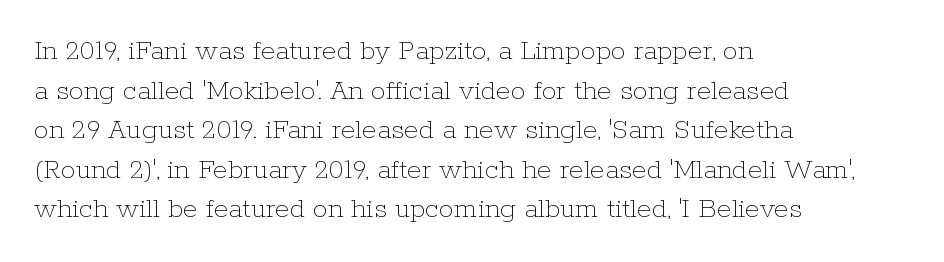
Is the stroke heavy? The answer is a plain regular-or-lighter. The glyphs are unaccompanied by any horizontal stroke below them. The rendering uses natural spacing where letterforms have individual widths. Is the letter spacing exaggerated? No — it looks like the ordinary default. The designer left line spacing at the default.
